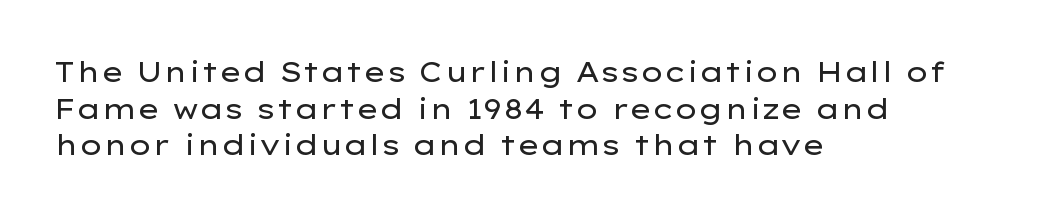
Q: Is the text bold? A: No.
Q: Is the text italic (slanted)? A: No, it is upright.
Q: Is the typeface a serif or a sans-serif typeface? A: Sans-serif.
Q: Is the text underlined? A: No.
Q: How is the paragraph aligned? A: Left-aligned.
Q: Is the spacing between letters normal or unusually wide? A: Normal.
Q: Is the spacing between lines tight, normal or loose? A: Normal.
Q: Width (condensed, normal, or wide)? A: Wide.
Q: Stroke contrast? A: Low.
Q: x-height? A: Medium.
Q: Monospaced? A: No.
